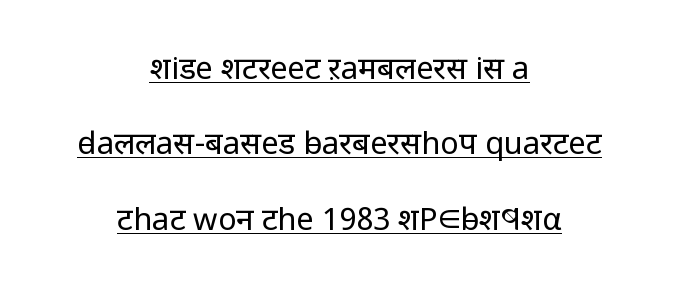
{"serif": "no", "italic": "no", "bold": "no", "weight": "regular", "width": "normal", "stroke_contrast": "low", "x_height": "medium", "monospaced": "no", "underline": "yes", "align": "center", "line_spacing": "loose", "line_spacing_ratio": 2.43, "letter_spacing": "normal", "letter_spacing_em": 0.0, "glyph_px": 31}
